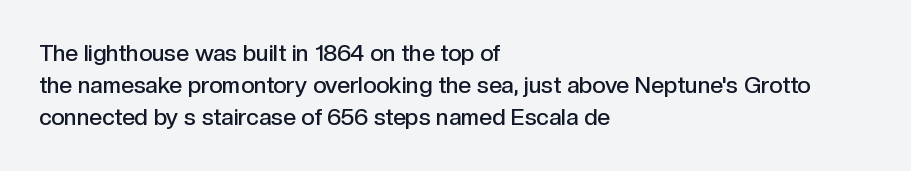
The image shows 23 px text type, upright; set left-aligned, normal line spacing (1.4x), normal letter spacing, not underlined.
